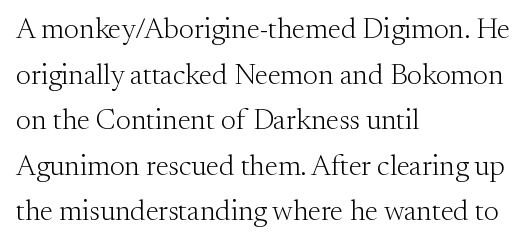
Typeset ragged right — the left edge is the straight one. The lines sit at an ordinary, default distance from one another. The face used here is proportionally spaced, like ordinary book or web type. The type sits square on the baseline with zero lean. What kind of face is this? One with serifs. No word sits above an underline.
